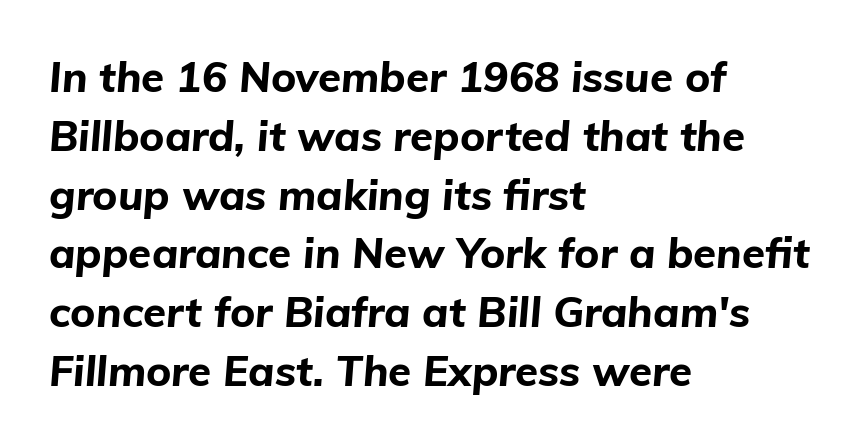
Q: Is the text bold? A: Yes.
Q: Is the text italic (slanted)? A: Yes, it leans right by about 5 degrees.
Q: Is the text underlined? A: No.
Q: How is the paragraph aligned? A: Left-aligned.
Q: Is the spacing between letters normal or unusually wide? A: Normal.
Q: Is the spacing between lines tight, normal or loose? A: Normal.
Q: Width (condensed, normal, or wide)? A: Normal.
Q: Stroke contrast? A: Low.
Q: x-height? A: Medium.
Q: Monospaced? A: No.
